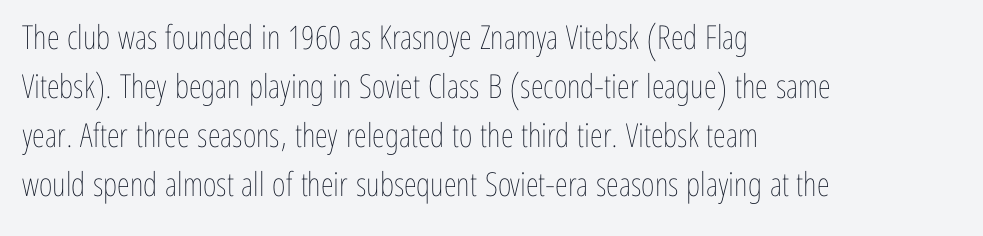
{"italic": "no", "bold": "no", "weight": "thin", "width": "condensed", "stroke_contrast": "low", "x_height": "medium", "monospaced": "no", "underline": "no", "align": "left", "line_spacing": "normal", "line_spacing_ratio": 1.48, "letter_spacing": "normal", "letter_spacing_em": 0.0, "glyph_px": 33}
